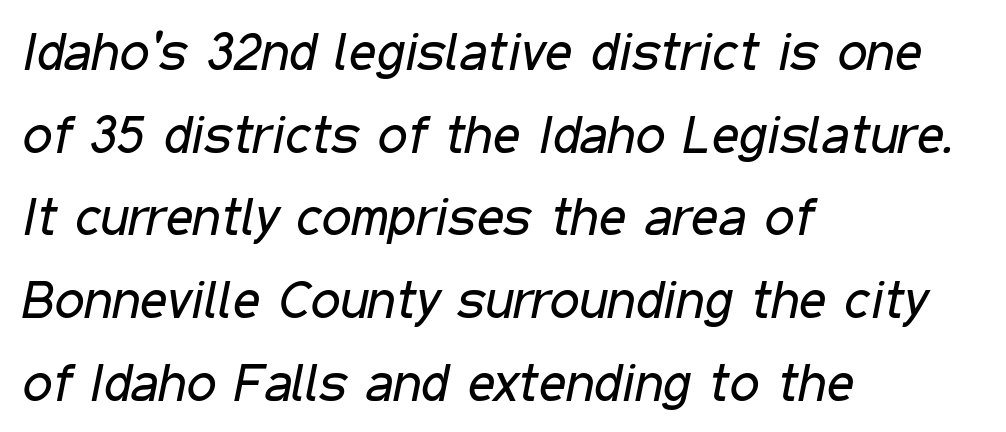
The letters sit at their default tracking, neither squeezed nor spread. The passage shown leans; its letterforms are oblique. Is this a fixed-width face? No — the glyphs have proportional, varying widths. On a weight scale, this lands at 450 or below. Plain, unruled lines of type.
